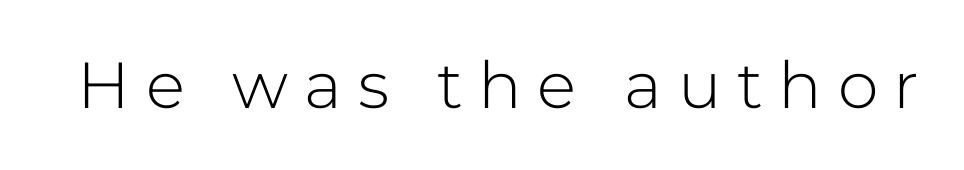
{"serif": "no", "italic": "no", "bold": "no", "weight": "light", "width": "normal", "stroke_contrast": "low", "x_height": "medium", "monospaced": "no", "underline": "no", "letter_spacing": "wide", "letter_spacing_em": 0.24, "glyph_px": 65}
